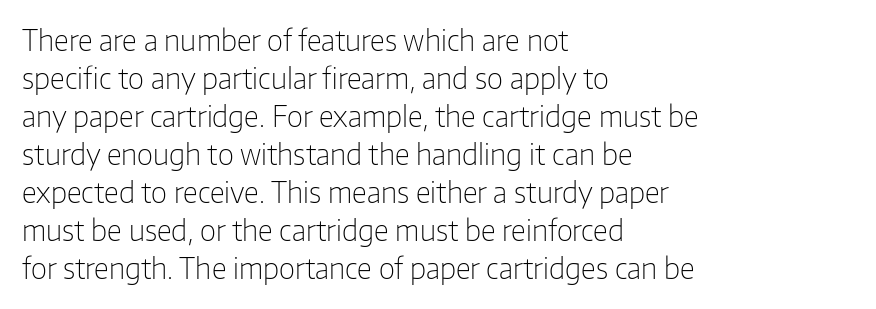
Q: Is the text bold? A: No.
Q: Is the text italic (slanted)? A: No, it is upright.
Q: Is the typeface a serif or a sans-serif typeface? A: Sans-serif.
Q: Is the text underlined? A: No.
Q: How is the paragraph aligned? A: Left-aligned.
Q: Is the spacing between letters normal or unusually wide? A: Normal.
Q: Is the spacing between lines tight, normal or loose? A: Normal.
Q: Width (condensed, normal, or wide)? A: Normal.
Q: Stroke contrast? A: Low.
Q: x-height? A: Medium.
Q: Monospaced? A: No.
